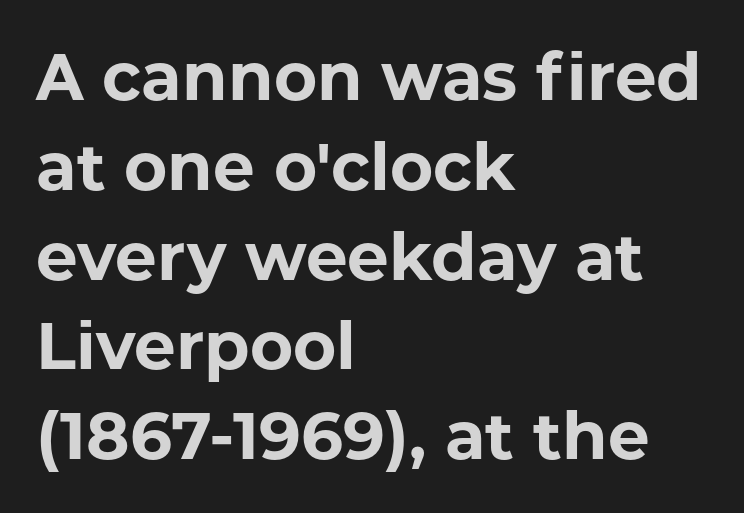
{"serif": "no", "italic": "no", "bold": "yes", "weight": "bold", "width": "normal", "stroke_contrast": "low", "x_height": "medium", "monospaced": "no", "underline": "no", "align": "left", "line_spacing": "normal", "line_spacing_ratio": 1.36, "letter_spacing": "normal", "letter_spacing_em": 0.0, "glyph_px": 66}
